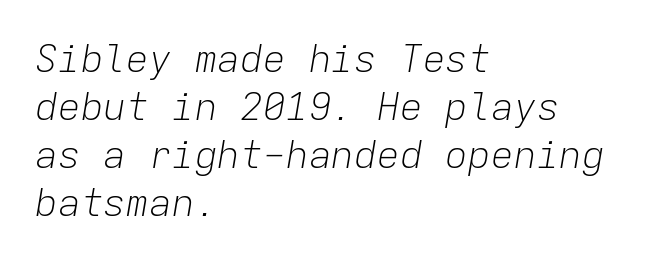
{"italic": "yes", "lean": "right", "slant_degrees": 9, "bold": "no", "weight": "light", "width": "normal", "stroke_contrast": "low", "x_height": "medium", "monospaced": "yes", "underline": "no", "align": "left", "line_spacing": "normal", "line_spacing_ratio": 1.26, "letter_spacing": "normal", "letter_spacing_em": 0.0, "glyph_px": 38}
